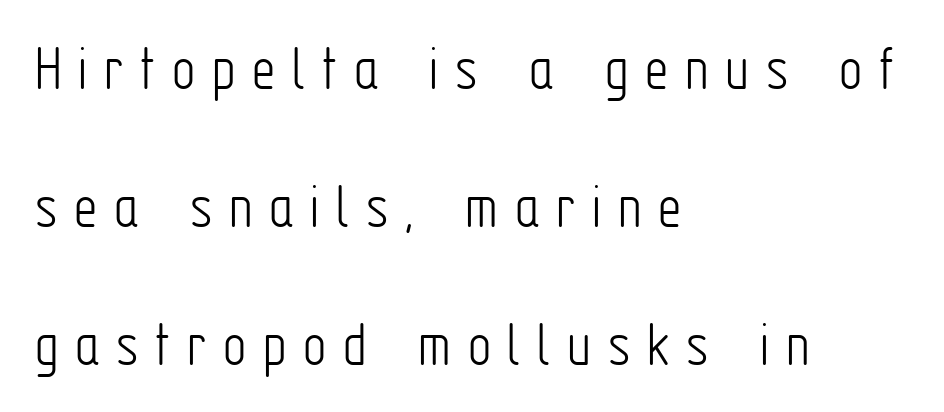
Q: Is the text bold? A: No.
Q: Is the text italic (slanted)? A: No, it is upright.
Q: Is the typeface a serif or a sans-serif typeface? A: Sans-serif.
Q: Is the text underlined? A: No.
Q: How is the paragraph aligned? A: Left-aligned.
Q: Is the spacing between letters normal or unusually wide? A: Unusually wide.
Q: Is the spacing between lines tight, normal or loose? A: Loose.
Q: Width (condensed, normal, or wide)? A: Condensed.
Q: Stroke contrast? A: Low.
Q: x-height? A: Medium.
Q: Monospaced? A: No.
